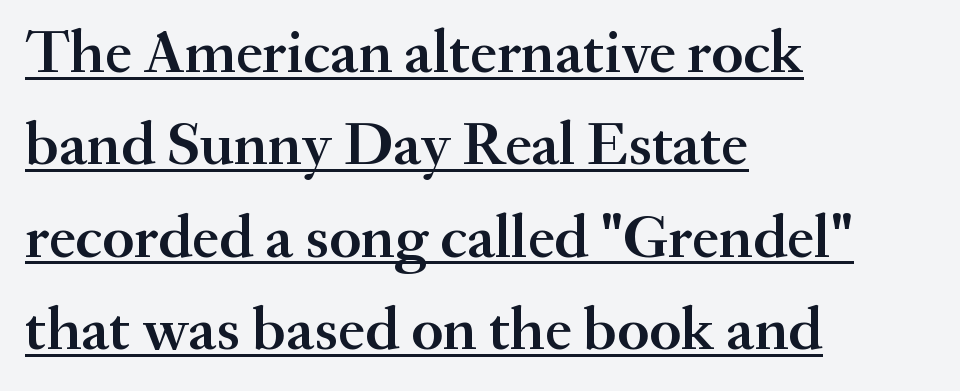
{"serif": "yes", "italic": "no", "bold": "semi", "weight": "semibold", "width": "normal", "stroke_contrast": "medium", "x_height": "small", "monospaced": "no", "underline": "yes", "align": "left", "line_spacing": "normal", "line_spacing_ratio": 1.49, "letter_spacing": "normal", "letter_spacing_em": 0.0, "glyph_px": 62}
